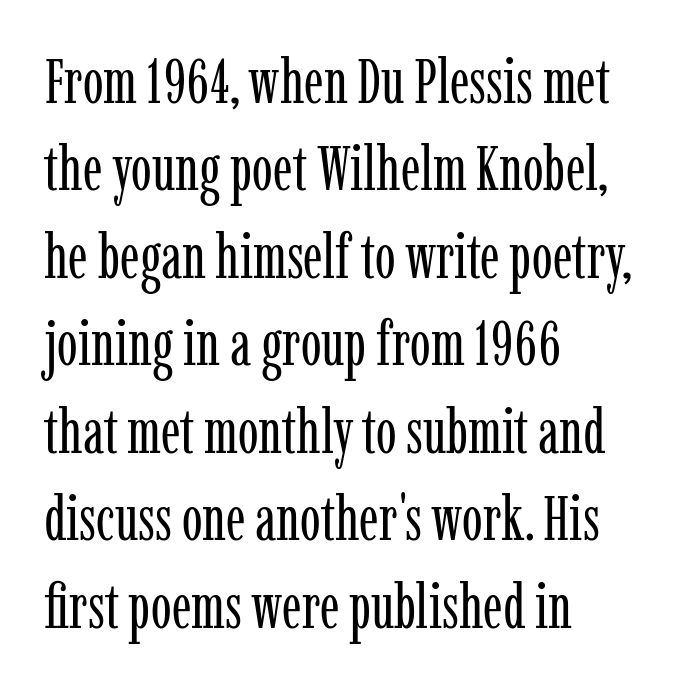
The baseline area is clear. Does extra space separate the letters? No, they use regular spacing. Reading down the block, your eye returns to a fixed left position each line. Weight class: somewhere from thin through regular. The type sits square on the baseline with zero lean. This sample uses a serif face.
